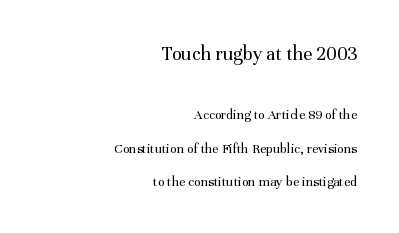
Q: Is the text bold? A: No.
Q: Is the text italic (slanted)? A: No, it is upright.
Q: Is the text underlined? A: No.
Q: How is the paragraph aligned? A: Right-aligned.
Q: Is the spacing between letters normal or unusually wide? A: Normal.
Q: Is the spacing between lines tight, normal or loose? A: Loose.
Q: Which block of text is set in a larger size, the first (top) or the second (bottom)? A: The first (top) one.
